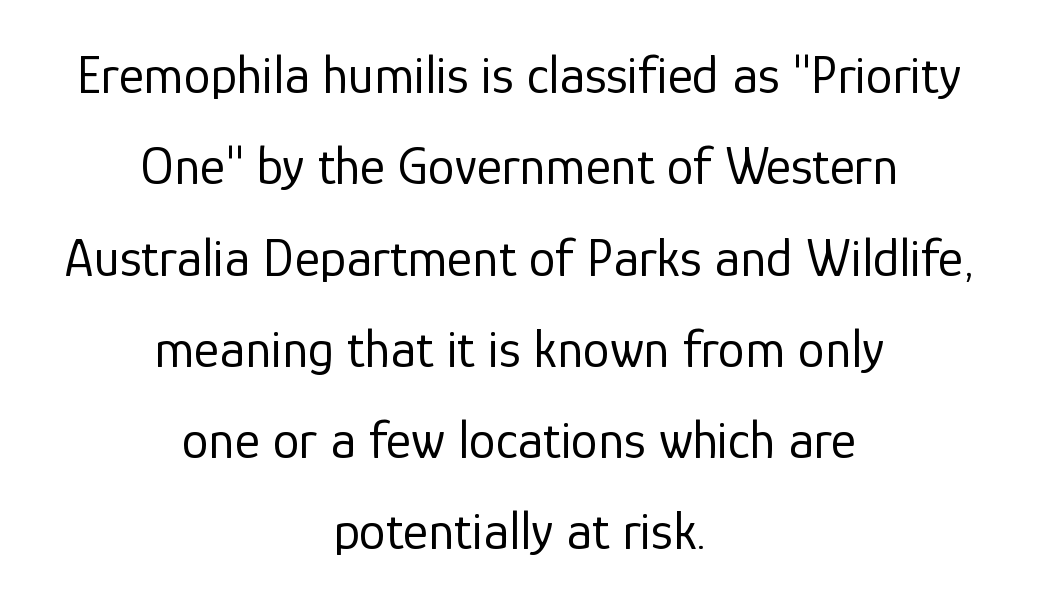
The image shows 54 px regular-weight sans-serif type, upright; set centered, normal line spacing (1.69x), normal letter spacing, not underlined; low stroke contrast and a medium x-height.
